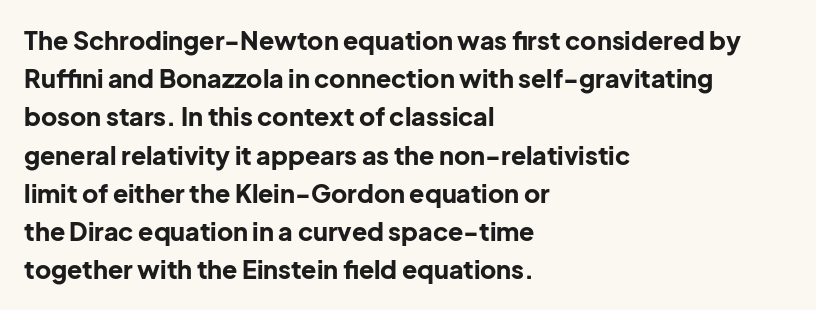
Lines of text with bare space underneath. Quick note: interline space is typical. The line texture is even and compact thanks to regular tracking. The letters stand straight up with perfectly vertical stems. I'd describe the lettering as bold — thick and assertive.
